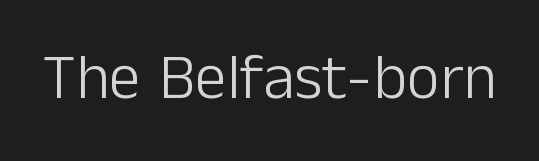
{"serif": "no", "italic": "no", "bold": "no", "weight": "light", "width": "normal", "stroke_contrast": "low", "x_height": "medium", "monospaced": "no", "underline": "no", "letter_spacing": "normal", "letter_spacing_em": 0.0, "glyph_px": 64}
